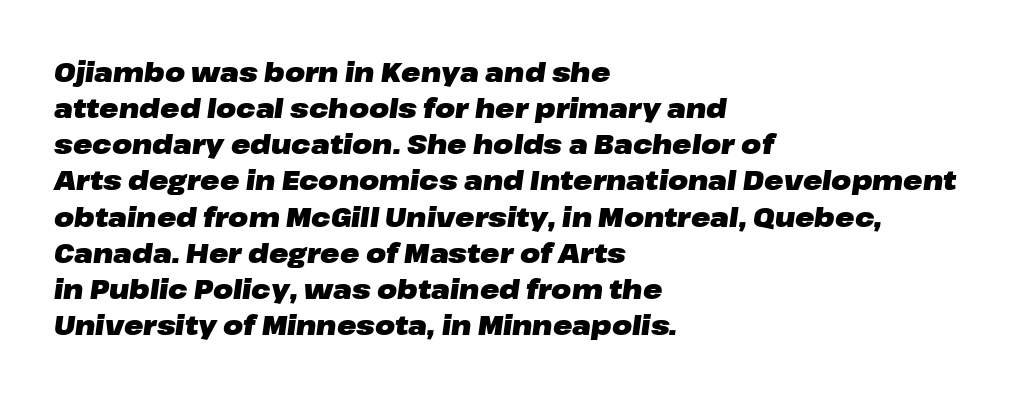
Typographic density is high because the face is bold. The space directly below the letters is spotless. Summary of vertical rhythm: regular, with standard interline spacing. Here the glyphs are tracked normally, forming tight word shapes.
